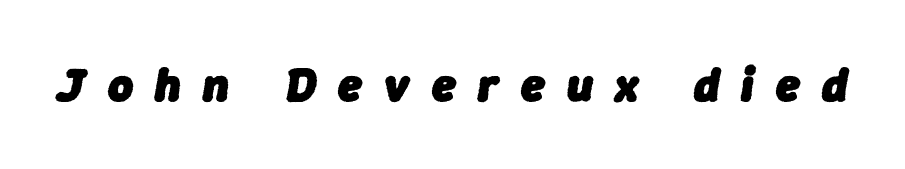
Q: Is the text bold? A: Yes.
Q: Is the text italic (slanted)? A: Yes, it leans right by about 9 degrees.
Q: Is the text underlined? A: No.
Q: Is the spacing between letters normal or unusually wide? A: Unusually wide.
Q: Width (condensed, normal, or wide)? A: Normal.
Q: Stroke contrast? A: Low.
Q: x-height? A: Medium.
Q: Monospaced? A: No.
